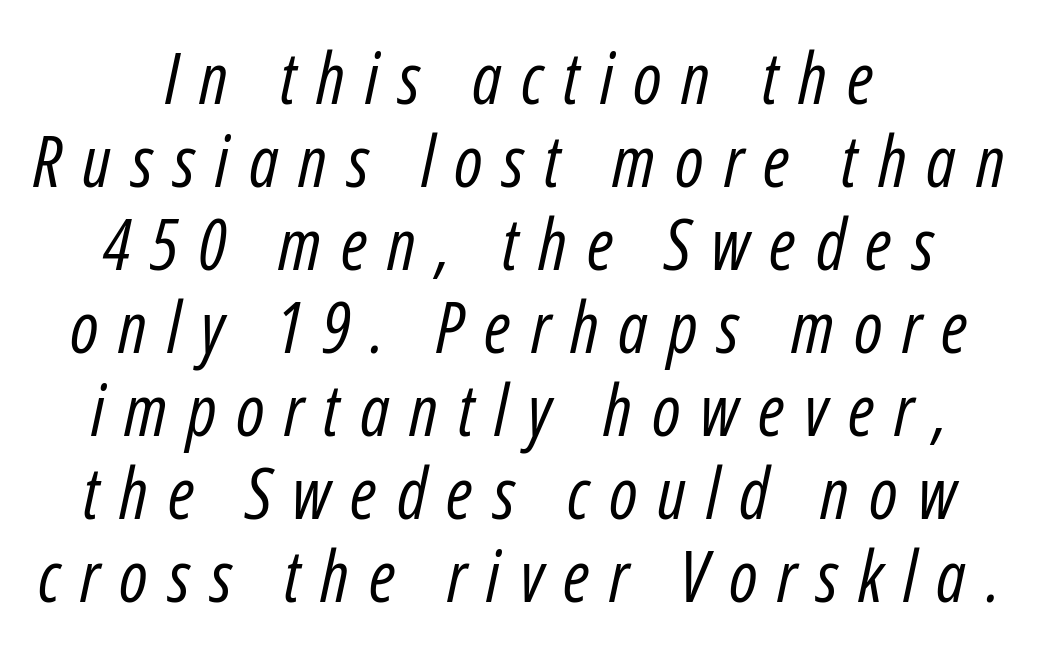
The image shows 71 px regular-weight, condensed type, italic (leaning right); set centered, line spacing 1.17x, unusually wide letter spacing (+0.28 em), not underlined; low stroke contrast and a medium x-height.
